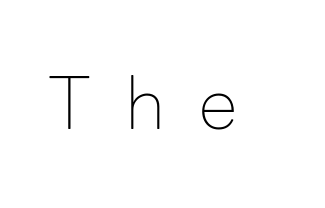
Note: no serifs on the glyphs. No extra ink here — the face is not bold. What stands out about the letter spacing? Its width — letters are far apart. This rendering features lettering with no underline. Does the lettering tilt? It doesn't — this is upright.
